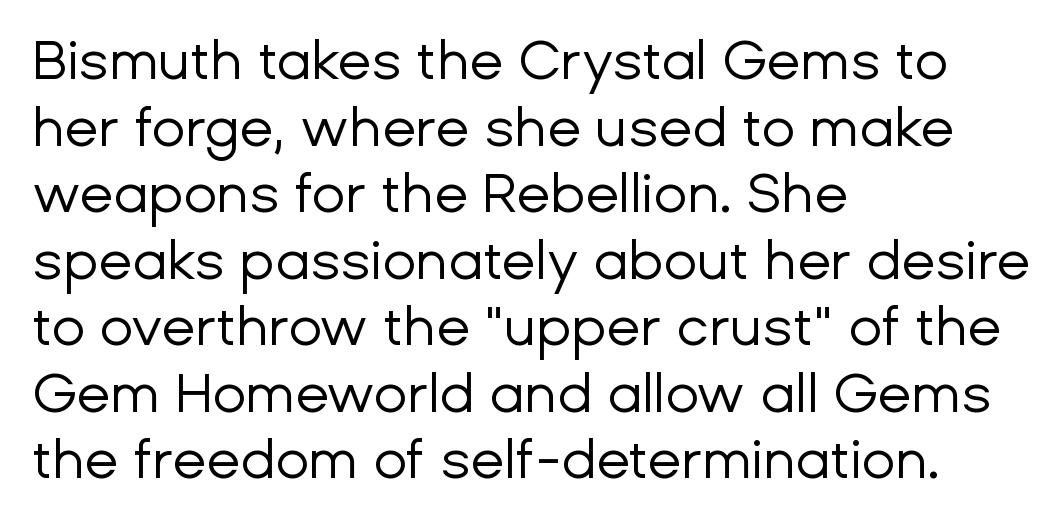
Q: Is the text bold? A: No.
Q: Is the text italic (slanted)? A: No, it is upright.
Q: Is the typeface a serif or a sans-serif typeface? A: Sans-serif.
Q: Is the text underlined? A: No.
Q: How is the paragraph aligned? A: Left-aligned.
Q: Is the spacing between letters normal or unusually wide? A: Normal.
Q: Width (condensed, normal, or wide)? A: Normal.
Q: Stroke contrast? A: Low.
Q: x-height? A: Medium.
Q: Monospaced? A: No.
